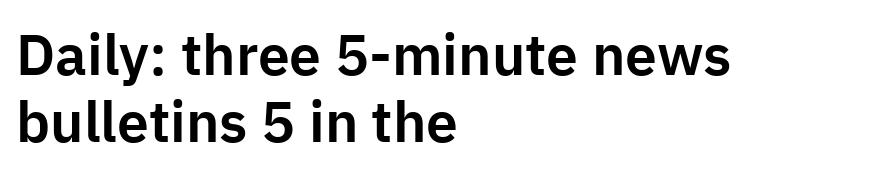
Q: Is the text italic (slanted)? A: No, it is upright.
Q: Is the typeface a serif or a sans-serif typeface? A: Sans-serif.
Q: Is the text underlined? A: No.
Q: How is the paragraph aligned? A: Left-aligned.
Q: Is the spacing between letters normal or unusually wide? A: Normal.
Q: Width (condensed, normal, or wide)? A: Normal.
Q: Stroke contrast? A: Low.
Q: x-height? A: Medium.
Q: Monospaced? A: No.
